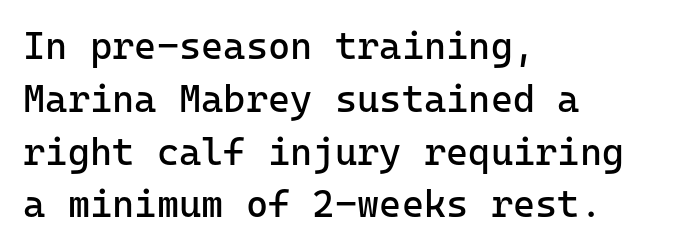
Each stroke keeps to a modest, everyday thickness or less. Every character here occupies the same horizontal width, giving the sample a typewriter-like rhythm. If you measured baseline to baseline, you'd find a middling distance. Look at the tracking — it's just the regular setting, nothing added. Rendered with straight, roman letterforms.
